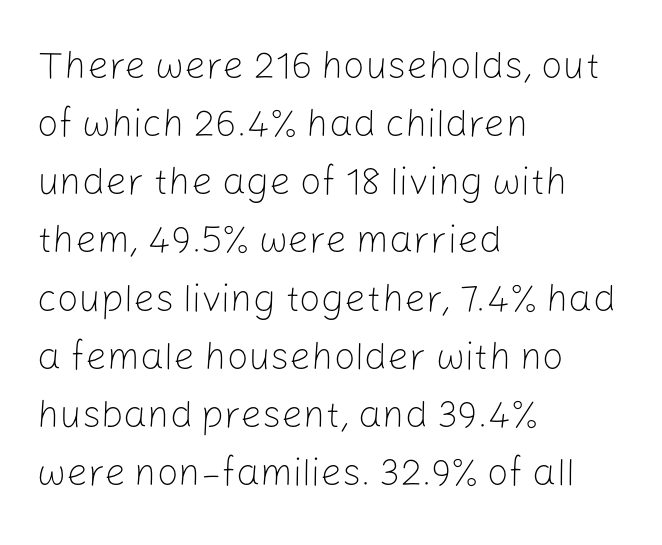
Q: Is the text bold? A: No.
Q: Is the text italic (slanted)? A: No, it is upright.
Q: Is the typeface a serif or a sans-serif typeface? A: Sans-serif.
Q: Is the text underlined? A: No.
Q: How is the paragraph aligned? A: Left-aligned.
Q: Is the spacing between letters normal or unusually wide? A: Normal.
Q: Is the spacing between lines tight, normal or loose? A: Normal.
Q: Width (condensed, normal, or wide)? A: Normal.
Q: Stroke contrast? A: Low.
Q: x-height? A: Medium.
Q: Monospaced? A: No.
